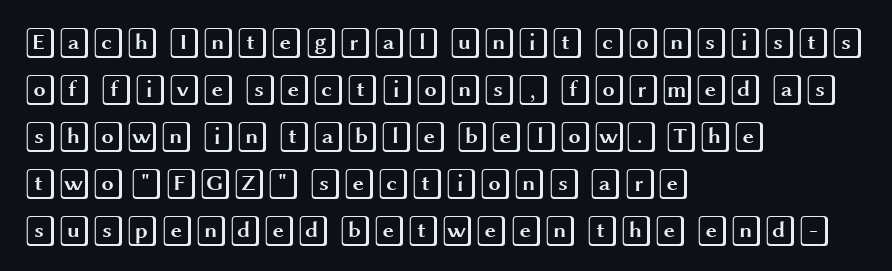
{"italic": "no", "width": "wide", "x_height": "large", "underline": "no", "align": "left", "line_spacing": "normal", "line_spacing_ratio": 1.52, "letter_spacing": "normal", "letter_spacing_em": 0.0, "glyph_px": 31}
